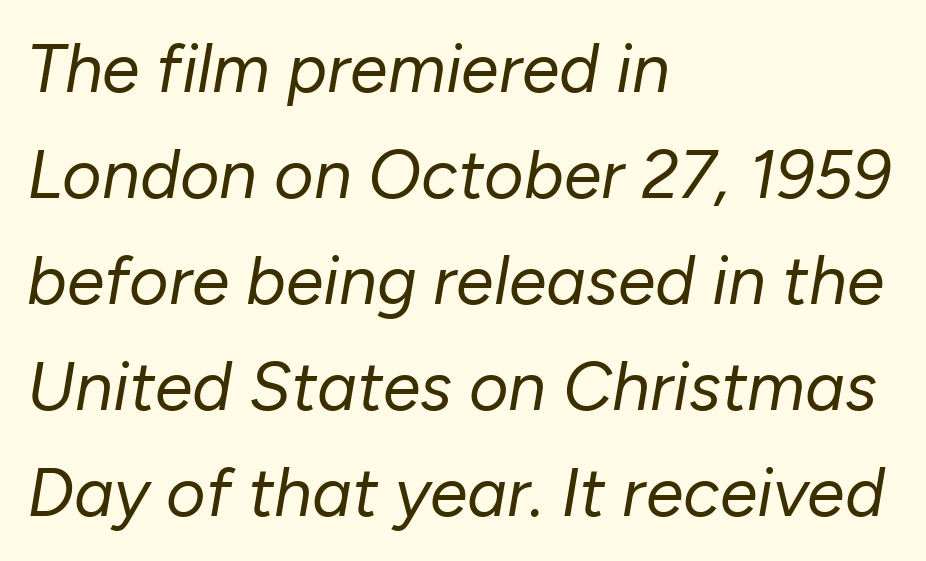
{"italic": "yes", "lean": "right", "slant_degrees": 10, "bold": "no", "weight": "regular", "width": "normal", "stroke_contrast": "low", "x_height": "medium", "monospaced": "no", "underline": "no", "align": "left", "line_spacing": "normal", "line_spacing_ratio": 1.56, "letter_spacing": "normal", "letter_spacing_em": 0.0, "glyph_px": 68}
